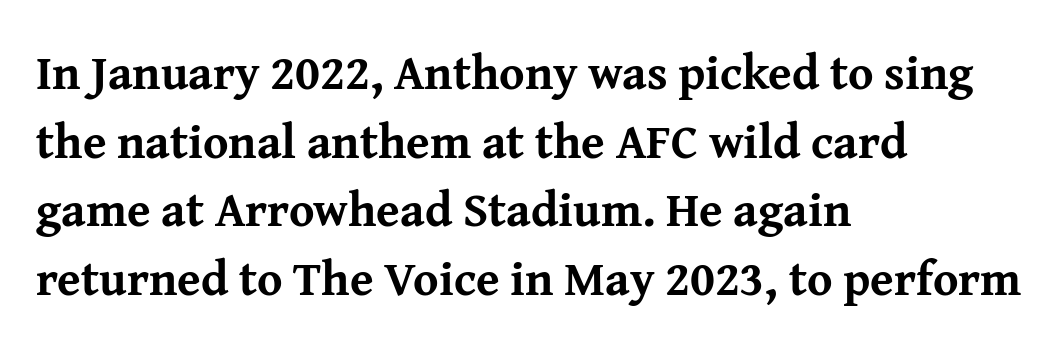
The image shows 48 px bold serif type, upright; set left-aligned, normal line spacing (1.43x), normal letter spacing, not underlined; medium stroke contrast and a medium x-height.
